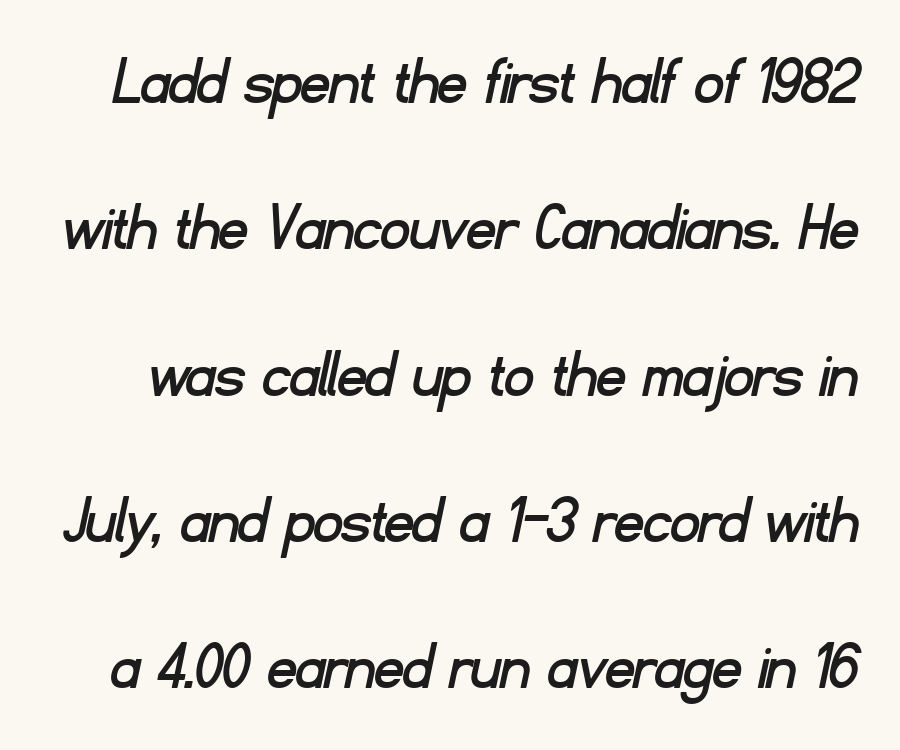
The passage shown stacks its lines with a broad gap. The strip under each line holds only bare page. You could call the tracking neutral — neither tight nor loose. Font category for this specimen: sans-serif. Each letter keeps its own natural width here, so spacing adapts to shape.
